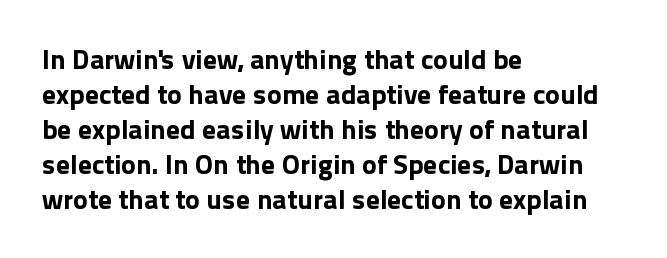
The image shows 28 px bold sans-serif type, upright; set left-aligned, normal line spacing (1.25x), normal letter spacing, not underlined; a medium x-height.
